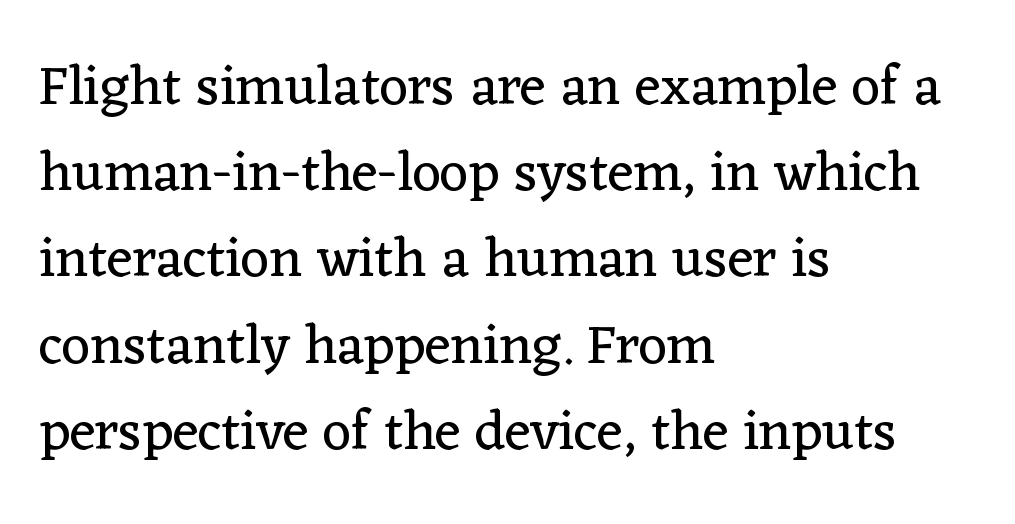
{"serif": "yes", "italic": "no", "bold": "no", "weight": "regular", "width": "normal", "stroke_contrast": "low", "x_height": "medium", "monospaced": "no", "underline": "no", "align": "left", "line_spacing": "normal", "line_spacing_ratio": 1.54, "letter_spacing": "normal", "letter_spacing_em": 0.0, "glyph_px": 56}
